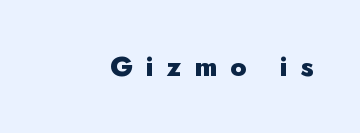
Are there feet on the stems? There aren't — it's a sans. Descenders hang freely into open space. The font is running at its bold setting. The gaps between neighbouring characters are conspicuously large.
